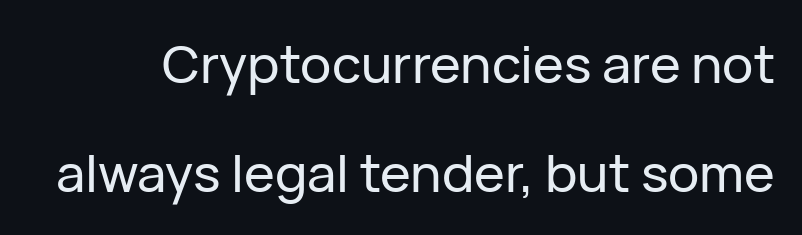
The image shows 52 px sans-serif type, upright; set loose line spacing (2.09x), normal letter spacing, not underlined; low stroke contrast and a medium x-height.
